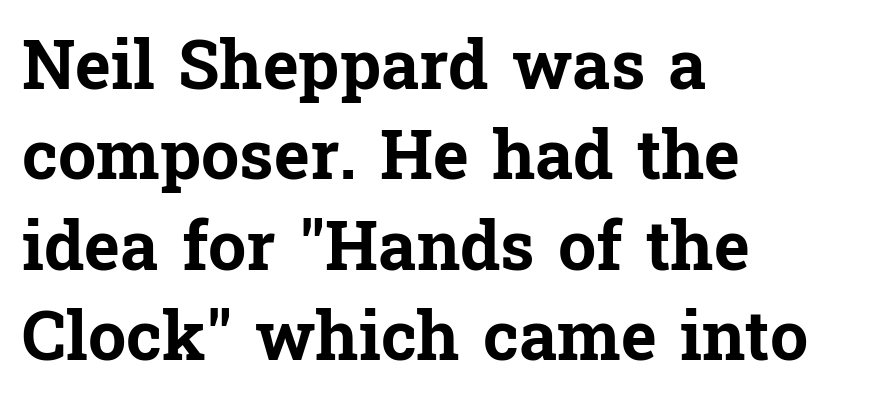
{"serif": "yes", "italic": "no", "bold": "yes", "weight": "bold", "width": "normal", "stroke_contrast": "low", "x_height": "medium", "monospaced": "no", "underline": "no", "align": "left", "line_spacing": "normal", "line_spacing_ratio": 1.33, "letter_spacing": "normal", "letter_spacing_em": 0.0, "glyph_px": 68}
